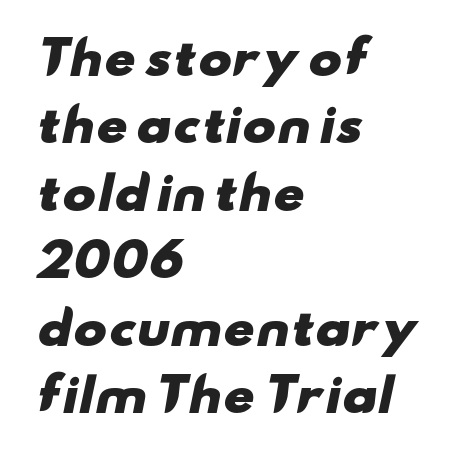
Is this a fixed-width face? No — the glyphs have proportional, varying widths. These lines are set flush left with a ragged right edge. Anything drawn beneath the words? Only blank space. Each letter's strokes conclude bluntly, with no projecting serifs.
